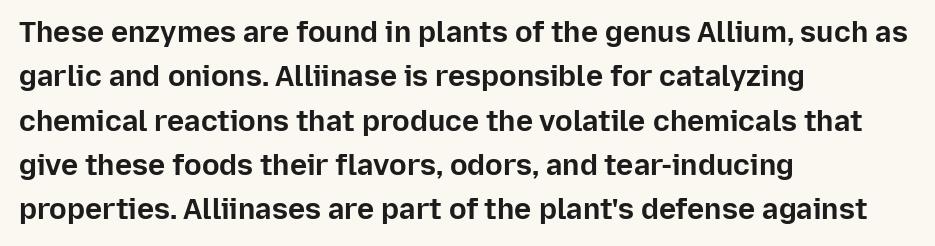
The passage shown is typed in a proportional face where columns would drift. Check where the strokes stop: nothing finishes them off — pure sans. Horizontal alignment here is leftward, the default for most running prose. Rule under the text: the space is simply empty. You'd pick this weight for a headline — it's a proper bold. Horizontal bands of white between lines are of average thickness.
